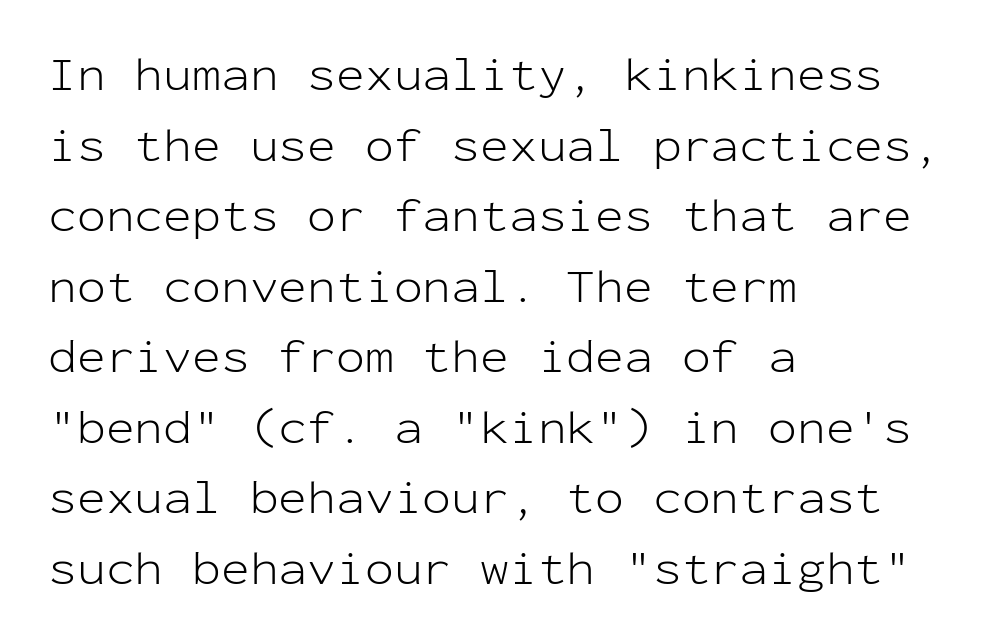
The image shows 48 px light sans-serif type, upright, monospaced; set left-aligned, normal line spacing (1.47x), normal letter spacing, not underlined; low stroke contrast and a medium x-height.
